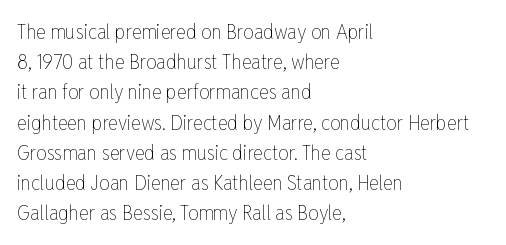
Regarding leading, the lines here are spaced in the standard way. Underline: absent. A classic flush-left, rag-right setting is used for this passage. Every character sits straight up, as roman type does.
